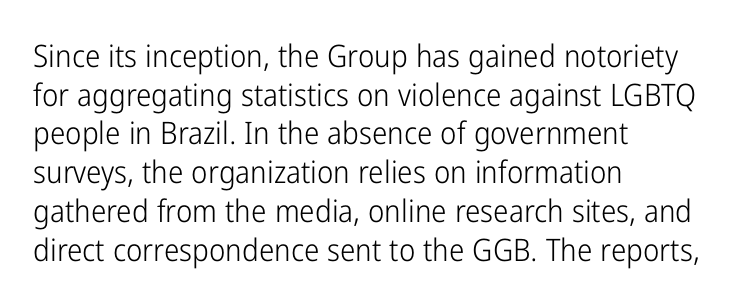
Q: Is the text bold? A: No.
Q: Is the text italic (slanted)? A: No, it is upright.
Q: Is the typeface a serif or a sans-serif typeface? A: Sans-serif.
Q: Is the text underlined? A: No.
Q: How is the paragraph aligned? A: Left-aligned.
Q: Is the spacing between letters normal or unusually wide? A: Normal.
Q: Is the spacing between lines tight, normal or loose? A: Normal.
Q: Width (condensed, normal, or wide)? A: Condensed.
Q: Stroke contrast? A: Low.
Q: x-height? A: Medium.
Q: Monospaced? A: No.
